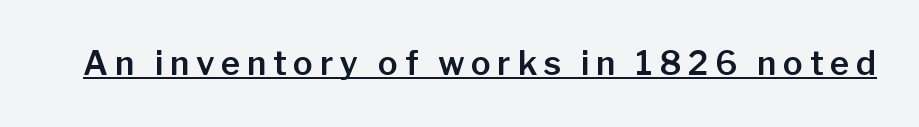
Posture: vertical. Does extra space separate the letters? Yes, quite a lot of it. Is this a sans? Yes — the strokes have no serifs. Is there an underline? Yes — a line sits under the letters. Note the varied advance widths — an 'i' is clearly narrower than an 'm'.
